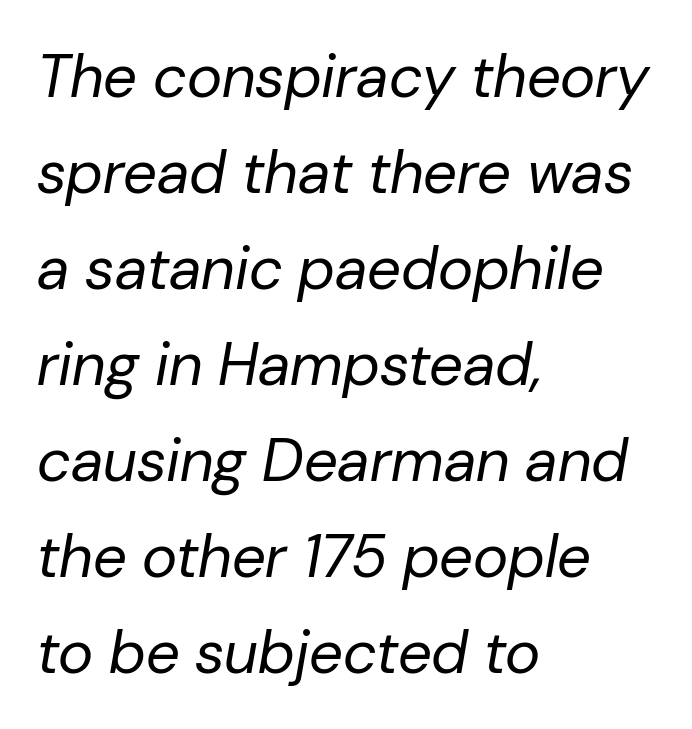
Notice how the passage keeps a crisp vertical edge on the left only. Unbolded letterforms with no extra heft. Do the characters align in a grid? No, the font is proportional. The area under the type is left untouched. The letters are slanted; this is an italic face.
